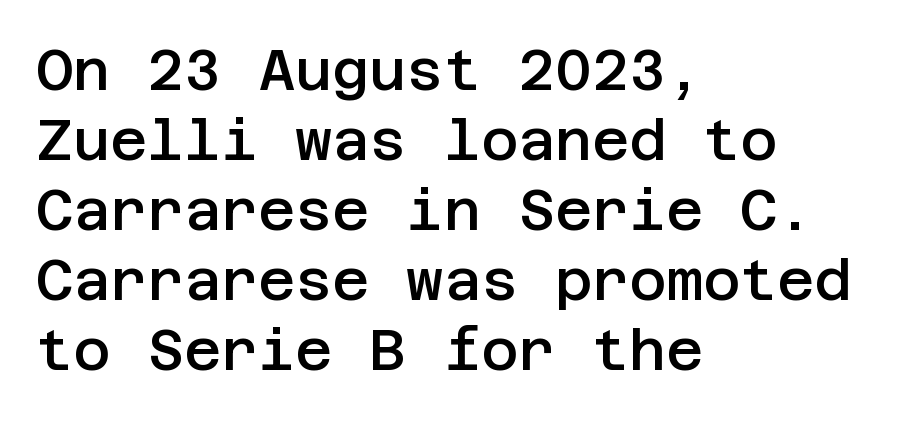
{"serif": "no", "italic": "no", "bold": "semi", "weight": "semibold", "width": "normal", "stroke_contrast": "low", "x_height": "large", "underline": "no", "align": "left", "line_spacing_ratio": 1.23, "letter_spacing": "normal", "letter_spacing_em": 0.0, "glyph_px": 57}
